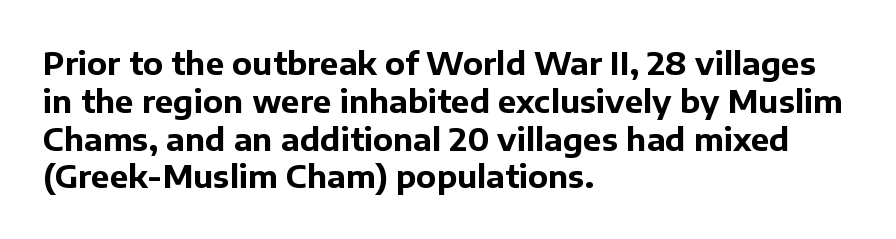
The passage shown has conventional tracking throughout. Note: no serifs on the glyphs. Every row of glyphs begins at an identical x-position on the left. Each row of text sits above clean, open space.
